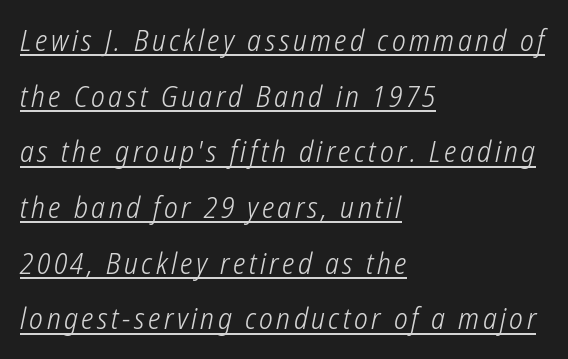
Q: Is the text bold? A: No.
Q: Is the typeface a serif or a sans-serif typeface? A: Sans-serif.
Q: Is the text underlined? A: Yes.
Q: How is the paragraph aligned? A: Left-aligned.
Q: Is the spacing between lines tight, normal or loose? A: Loose.
Q: Width (condensed, normal, or wide)? A: Condensed.
Q: Stroke contrast? A: Low.
Q: x-height? A: Medium.
Q: Monospaced? A: No.
